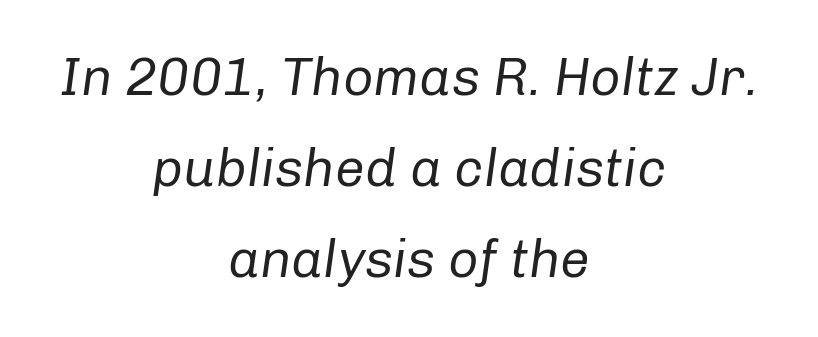
The font is comparable to plain body text, perhaps lighter. Look at the tracking — it's just the regular setting, nothing added. The whole block is typeset with a tilt. Decoration check: the copy has no underline. A student would call this center alignment; a typographer would say set centered.
